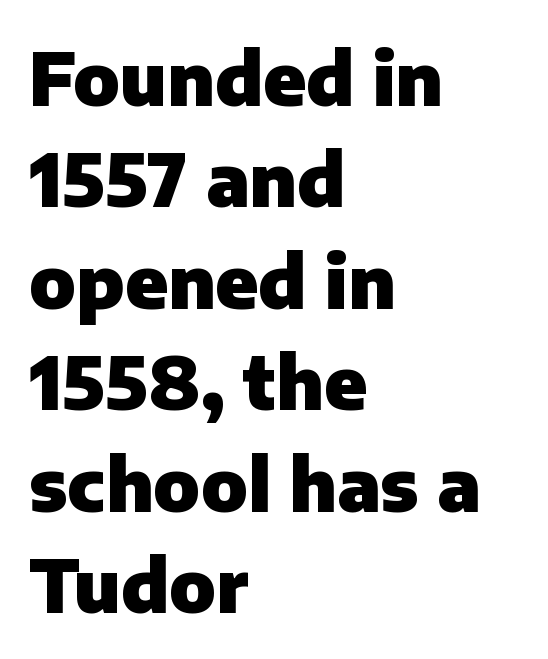
Q: Is the text bold? A: Yes.
Q: Is the text italic (slanted)? A: No, it is upright.
Q: Is the typeface a serif or a sans-serif typeface? A: Sans-serif.
Q: Is the text underlined? A: No.
Q: How is the paragraph aligned? A: Left-aligned.
Q: Is the spacing between letters normal or unusually wide? A: Normal.
Q: Is the spacing between lines tight, normal or loose? A: Normal.
Q: Width (condensed, normal, or wide)? A: Normal.
Q: Stroke contrast? A: Low.
Q: x-height? A: Medium.
Q: Monospaced? A: No.
